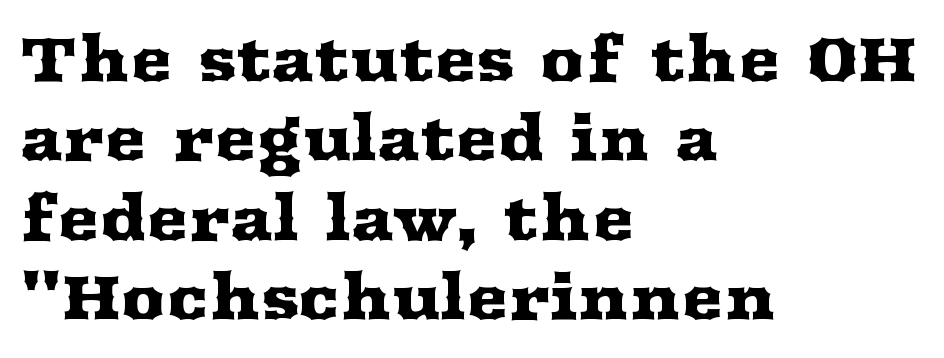
Type style note: has serifs. Plain, unruled lines of type. Line spacing here is normal. Reading down the block, your eye returns to a fixed left position each line. Unlike italic type, these characters show no tilt at all. Glyph-to-glyph distance matches everyday printed text.
